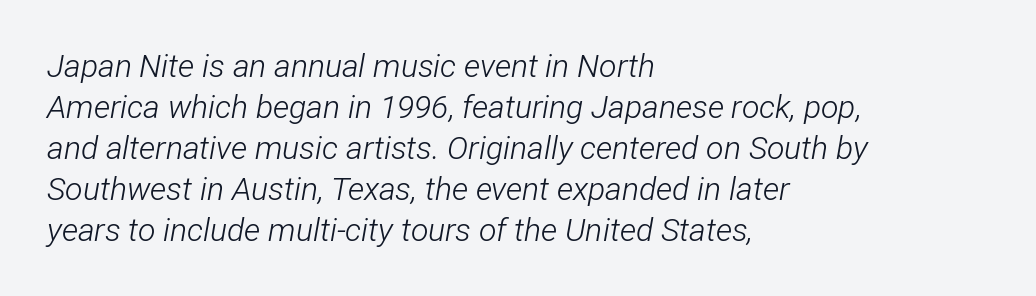
The font is comparable to plain body text, perhaps lighter. Nothing unusual about the tracking: characters are spaced as the font intends. The letters advance in unequal steps, a hallmark of proportional type. Compared with ordinary roman type, these characters are visibly tilted. Rows of type keep a routine distance in the vertical direction. A clean baseline with only descenders dipping below it.
